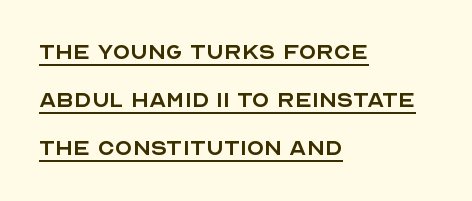
Tracking value appears to be zero — textbook default spacing. Alignment: flush left. Stem width sits at or under what a default text font uses. This sample uses an upright cut, with every glyph sitting square on the baseline. Is there an underline? Yes — a line sits under the letters.
